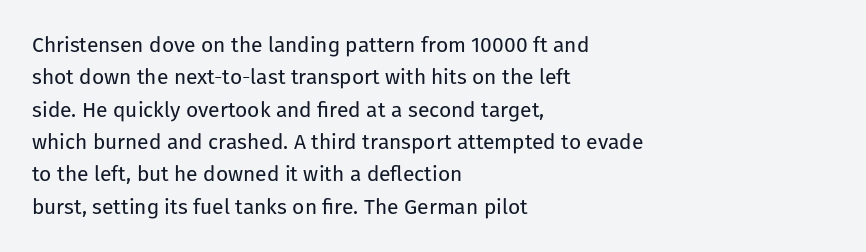
Q: Is the text bold? A: No.
Q: Is the text italic (slanted)? A: No, it is upright.
Q: Is the text underlined? A: No.
Q: How is the paragraph aligned? A: Left-aligned.
Q: Is the spacing between letters normal or unusually wide? A: Normal.
Q: Is the spacing between lines tight, normal or loose? A: Normal.
